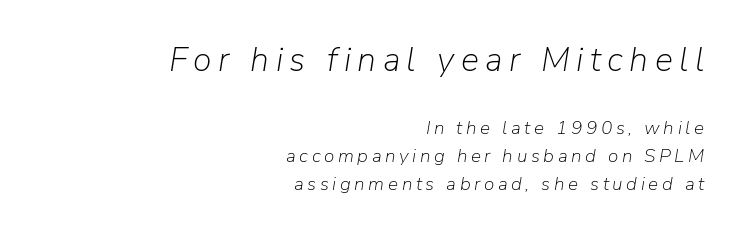
The image shows 34 px light type, italic (leaning right); set right-aligned, normal line spacing (1.48x), not underlined; the first (top) block is 1.79x larger; low stroke contrast and a medium x-height.
